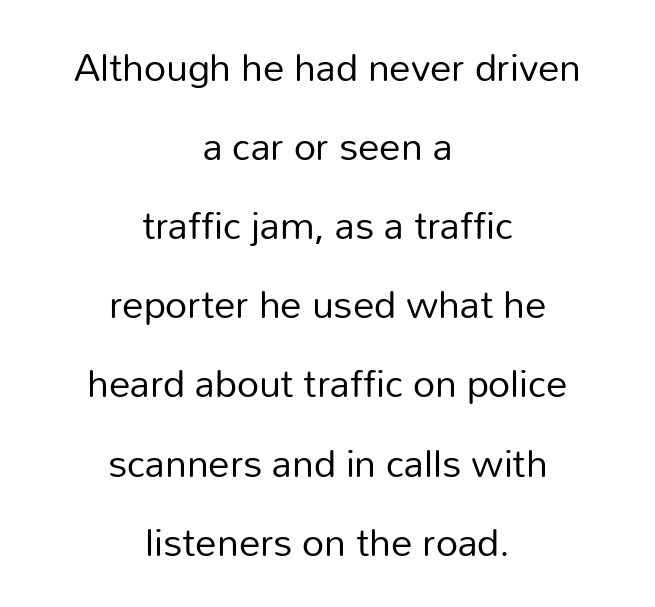
The image shows 43 px regular-weight sans-serif type, upright; set centered, line spacing 1.84x, normal letter spacing, not underlined; low stroke contrast and a medium x-height.
